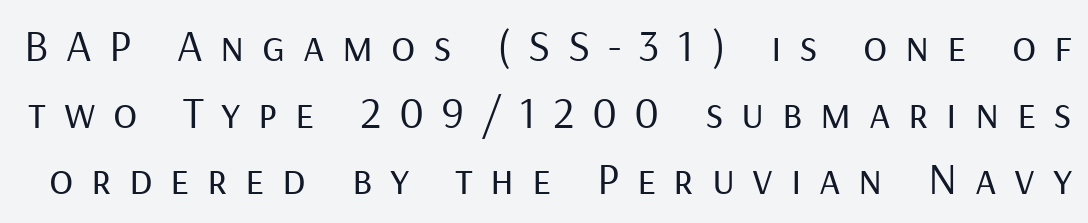
Q: Is the text bold? A: No.
Q: Is the text italic (slanted)? A: No, it is upright.
Q: Is the typeface a serif or a sans-serif typeface? A: Sans-serif.
Q: Is the text underlined? A: No.
Q: Is the spacing between letters normal or unusually wide? A: Unusually wide.
Q: Is the spacing between lines tight, normal or loose? A: Normal.
Q: Width (condensed, normal, or wide)? A: Normal.
Q: Stroke contrast? A: Low.
Q: x-height? A: Medium.
Q: Monospaced? A: No.
